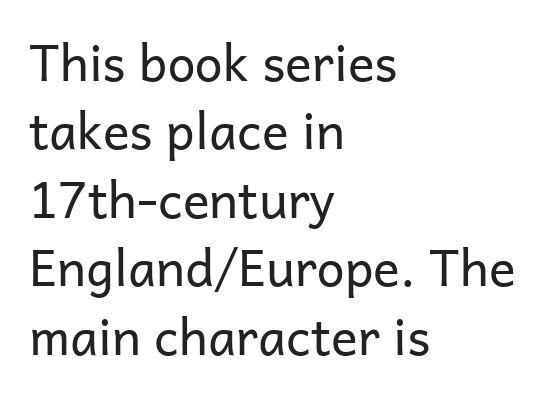
On a weight scale, this lands at 450 or below. Does the type have serifs? No, each stem ends abruptly. This sample is left-justified, so line endings fall wherever the words run out. The designer left line spacing at the default. Looks like regular typesetting: each glyph gets only the width it needs. Descender tails drop into unmarked territory.
